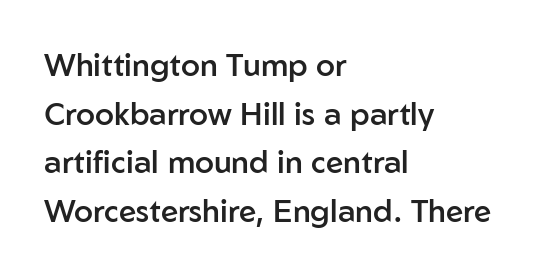
The image shows 31 px semibold sans-serif type, upright; set left-aligned, normal line spacing (1.57x), normal letter spacing, not underlined; low stroke contrast and a medium x-height.
